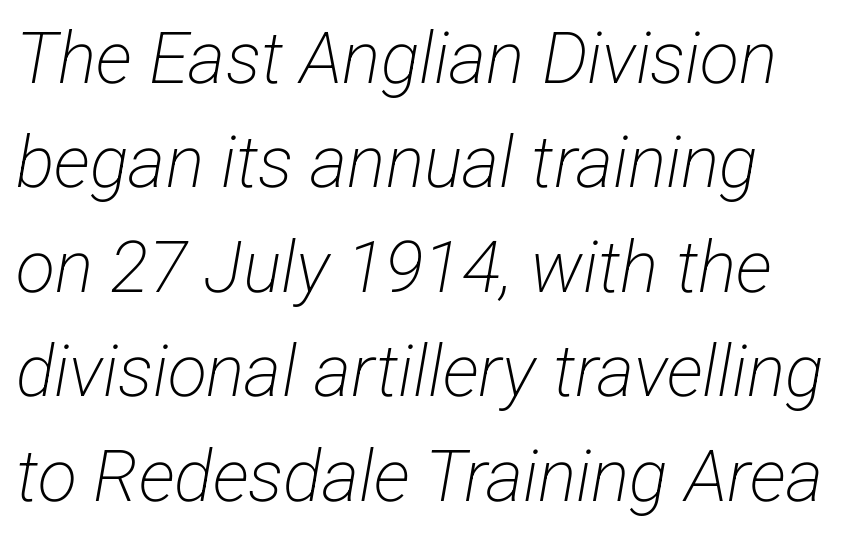
What kind of face is this? One without serifs — a sans. No heavy texture on the line: the type isn't bold. Compared with typical paragraphs, the rows here are spaced about the same. Default kerning and tracking; the words read as compact shapes.
